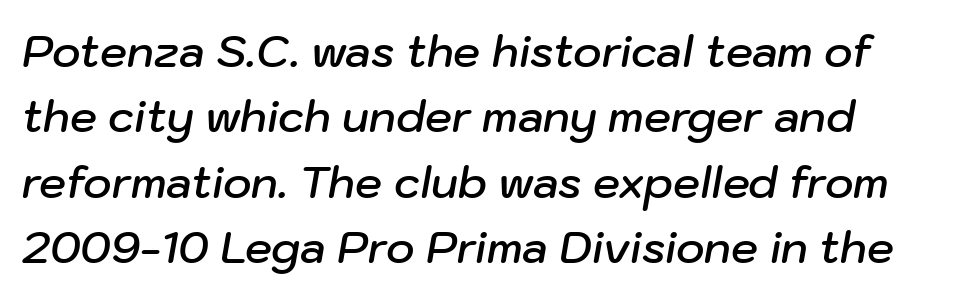
The image shows 43 px semibold type, italic (leaning right); set normal line spacing (1.52x), normal letter spacing, not underlined; low stroke contrast and a medium x-height.
